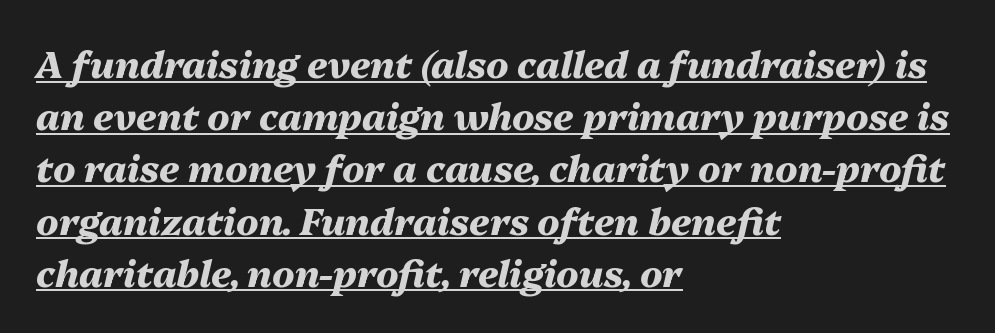
The image shows 37 px heavy type, italic (leaning right); set left-aligned, normal line spacing (1.41x), normal letter spacing, underlined; medium stroke contrast and a medium x-height.
